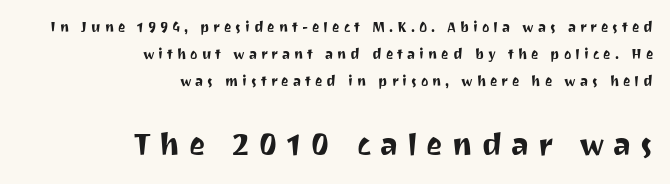
The image shows 31 px sans-serif type, upright; set right-aligned, loose line spacing (1.94x), unusually wide letter spacing (+0.28 em), not underlined; the second (bottom) block is 2.21x larger; medium stroke contrast and a medium x-height.
